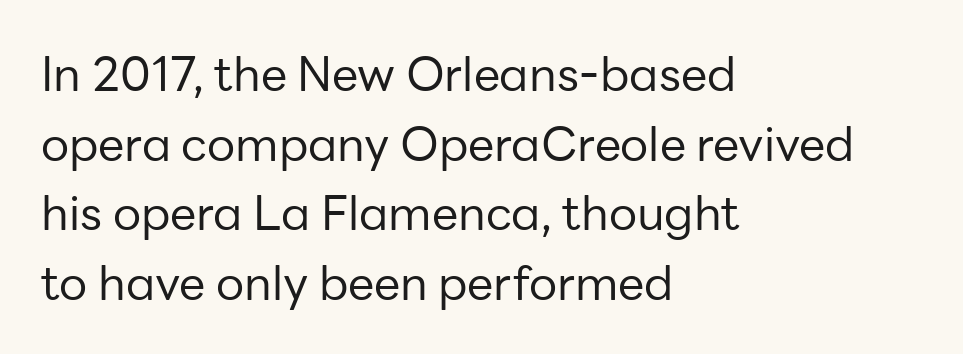
The image shows 47 px regular-weight sans-serif type, upright; set left-aligned, normal line spacing (1.48x), normal letter spacing, not underlined; low stroke contrast and a medium x-height.
